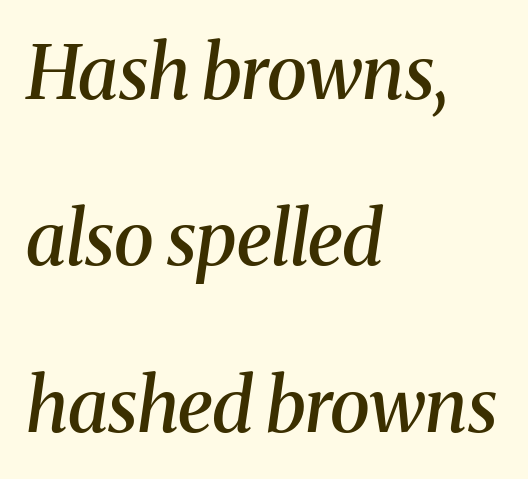
Q: Is the text bold? A: Semi-bold.
Q: Is the text italic (slanted)? A: Yes, it leans right by about 8 degrees.
Q: Is the typeface a serif or a sans-serif typeface? A: Serif.
Q: Is the text underlined? A: No.
Q: How is the paragraph aligned? A: Left-aligned.
Q: Is the spacing between letters normal or unusually wide? A: Normal.
Q: Is the spacing between lines tight, normal or loose? A: Loose.
Q: Width (condensed, normal, or wide)? A: Normal.
Q: Stroke contrast? A: Medium.
Q: x-height? A: Medium.
Q: Monospaced? A: No.
